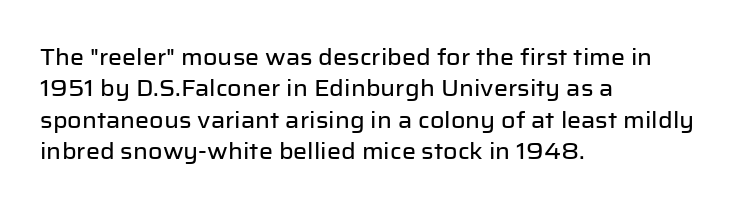
Q: Is the text italic (slanted)? A: No, it is upright.
Q: Is the text underlined? A: No.
Q: How is the paragraph aligned? A: Left-aligned.
Q: Is the spacing between letters normal or unusually wide? A: Normal.
Q: Is the spacing between lines tight, normal or loose? A: Normal.
